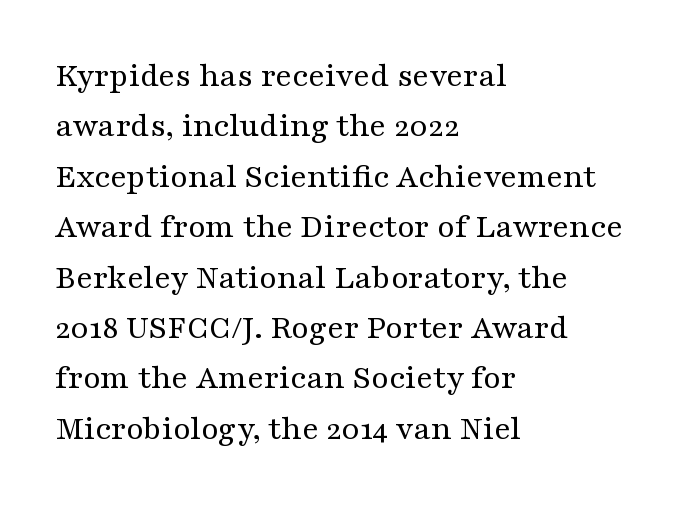
Q: Is the text bold? A: No.
Q: Is the text italic (slanted)? A: No, it is upright.
Q: Is the typeface a serif or a sans-serif typeface? A: Serif.
Q: Is the text underlined? A: No.
Q: How is the paragraph aligned? A: Left-aligned.
Q: Is the spacing between letters normal or unusually wide? A: Normal.
Q: Is the spacing between lines tight, normal or loose? A: Normal.
Q: Width (condensed, normal, or wide)? A: Wide.
Q: Stroke contrast? A: Medium.
Q: x-height? A: Medium.
Q: Monospaced? A: No.
